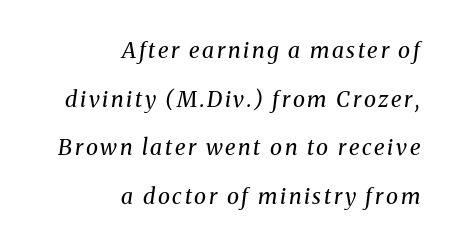
The image shows 22 px text type, italic (leaning right); set right-aligned, loose line spacing (2.21x), not underlined.
